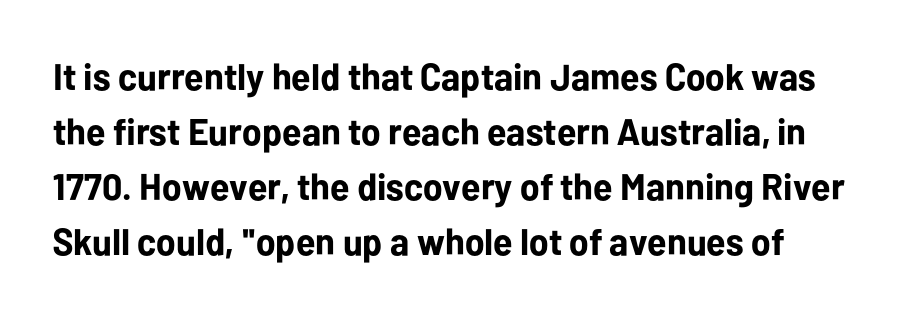
Is this a fixed-width face? No — the glyphs have proportional, varying widths. Plenty of ink on the page — the face is bold. The rendering keeps characters at their native spacing. The passage is arranged the way most books set body copy — flush left. The specimen omits any rule beneath the text block's lines. Notice how the stems are strictly vertical — no italics here.
